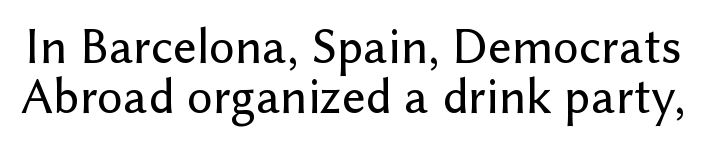
Q: Is the text italic (slanted)? A: No, it is upright.
Q: Is the typeface a serif or a sans-serif typeface? A: Sans-serif.
Q: Is the text underlined? A: No.
Q: Is the spacing between letters normal or unusually wide? A: Normal.
Q: Is the spacing between lines tight, normal or loose? A: Tight.
Q: Width (condensed, normal, or wide)? A: Normal.
Q: Stroke contrast? A: Low.
Q: x-height? A: Medium.
Q: Monospaced? A: No.
